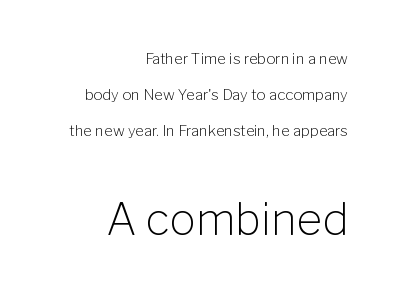
The specimen reads as upright at a glance. Each stroke keeps to a modest, everyday thickness or less. No word sits above an underline. The paragraph shown leans on its right margin.
